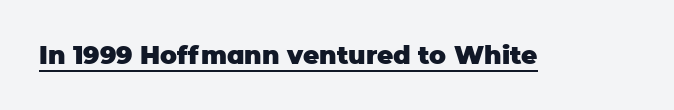
The face used here appears with an underline applied. Nope, not italic — everything's standing straight. This is heavy type, rendered in bold. Nobody touched the tracking dial on this one.
